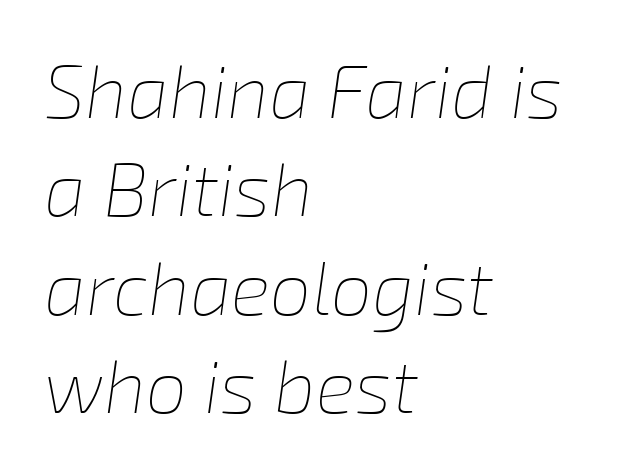
{"italic": "yes", "lean": "right", "slant_degrees": 8, "bold": "no", "weight": "thin", "width": "normal", "stroke_contrast": "low", "x_height": "medium", "monospaced": "no", "underline": "no", "align": "left", "line_spacing": "normal", "line_spacing_ratio": 1.33, "letter_spacing": "normal", "letter_spacing_em": 0.0, "glyph_px": 74}
